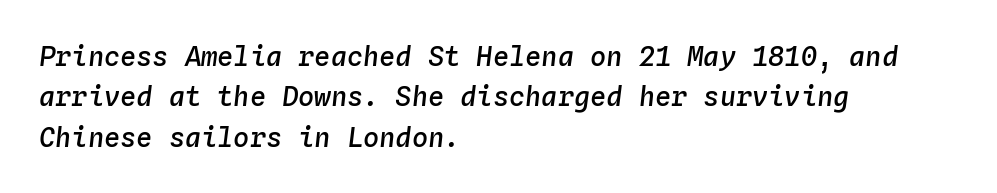
The image shows 27 px text type, italic (leaning right); set left-aligned, normal line spacing (1.5x), normal letter spacing, not underlined.
